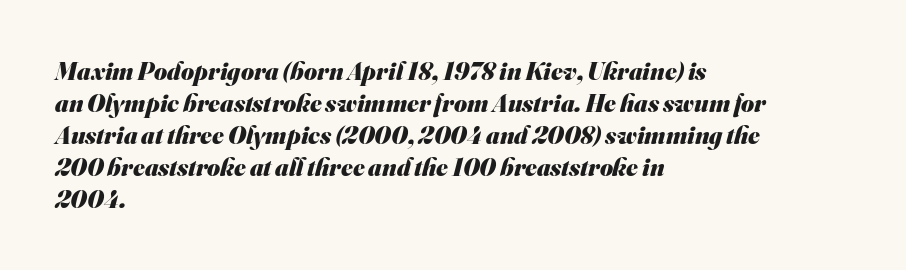
How are the letters spaced? Ordinarily, with no added tracking. Just letters on the line, the space beneath them empty. Compared with an ordinary text face, these strokes are far heavier — a full bold. All the whitespace from short lines collects on the right.
